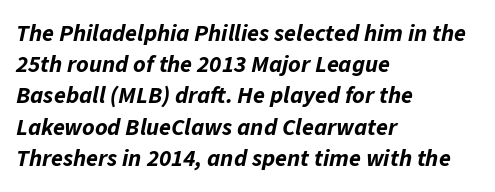
Q: Is the text bold? A: Yes.
Q: Is the text italic (slanted)? A: Yes, it leans right by about 11 degrees.
Q: Is the text underlined? A: No.
Q: How is the paragraph aligned? A: Left-aligned.
Q: Is the spacing between letters normal or unusually wide? A: Normal.
Q: Is the spacing between lines tight, normal or loose? A: Normal.
